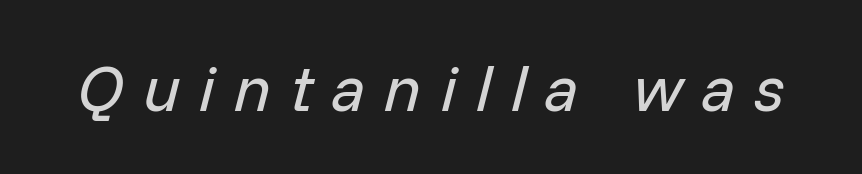
The image shows 65 px regular-weight type, italic (leaning right); set unusually wide letter spacing (+0.29 em), not underlined; low stroke contrast and a medium x-height.
